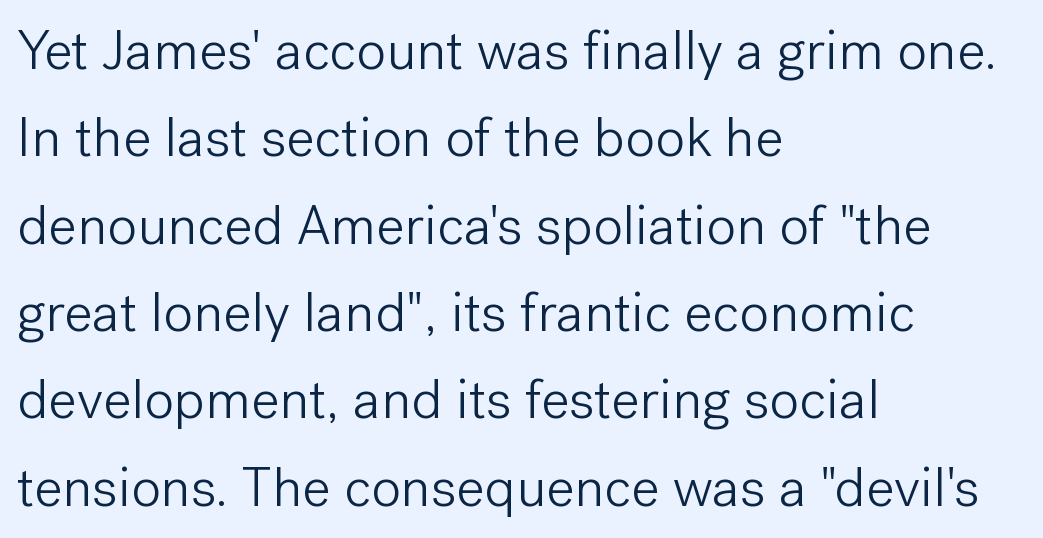
The image shows 56 px light sans-serif type, upright; set left-aligned, normal line spacing (1.56x), normal letter spacing, not underlined; low stroke contrast and a medium x-height.
